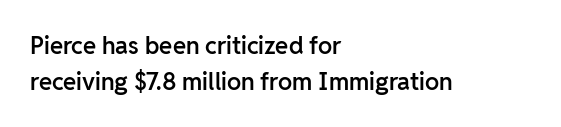
These lines keep a tight, regular rhythm from letter to letter. The foot of each line stays bare and open. The rag falls on the right side of this text block. The designer left line spacing at the default.
